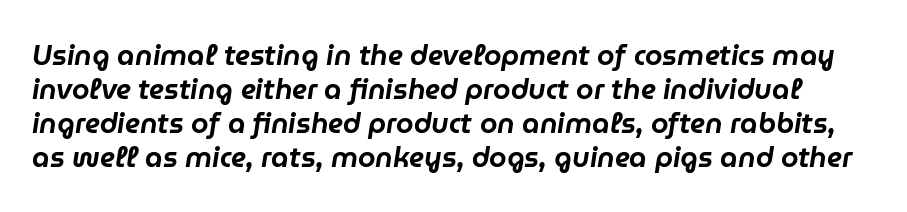
This sample uses plain, unmodified letter spacing. If you drew a line through each stem, it would be angled. The gap between lines stays unmarked. Looks like regular typesetting: each glyph gets only the width it needs.
